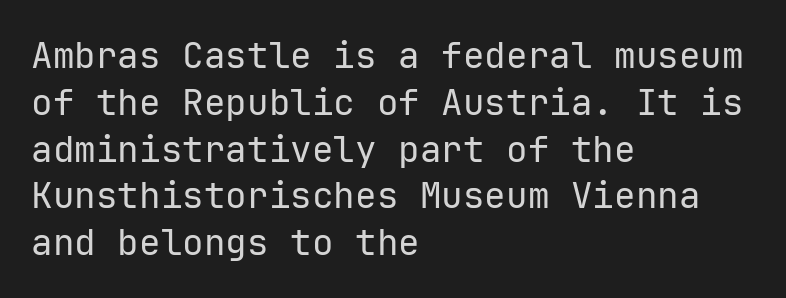
{"serif": "no", "italic": "no", "bold": "no", "weight": "regular", "width": "normal", "stroke_contrast": "low", "x_height": "medium", "underline": "no", "align": "left", "line_spacing": "normal", "line_spacing_ratio": 1.3, "letter_spacing": "normal", "letter_spacing_em": 0.0, "glyph_px": 36}
